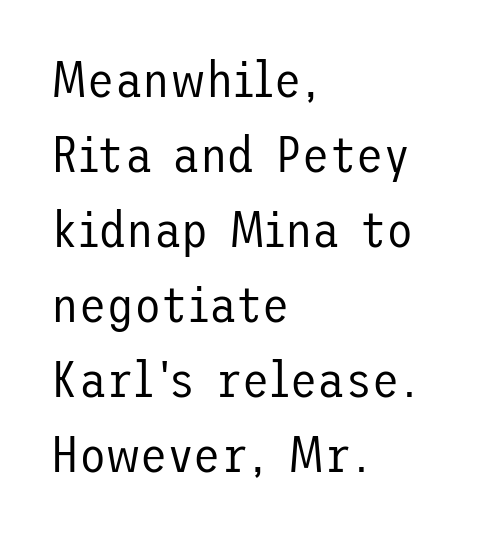
The image shows 50 px regular-weight sans-serif type, upright; set left-aligned, normal line spacing (1.5x), normal letter spacing, not underlined; low stroke contrast and a medium x-height.
